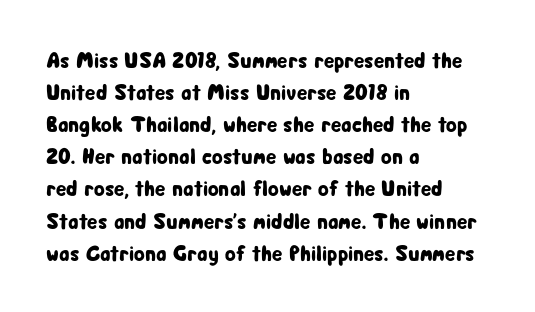
Q: Is the text italic (slanted)? A: No, it is upright.
Q: Is the text underlined? A: No.
Q: How is the paragraph aligned? A: Left-aligned.
Q: Is the spacing between letters normal or unusually wide? A: Normal.
Q: Is the spacing between lines tight, normal or loose? A: Normal.
